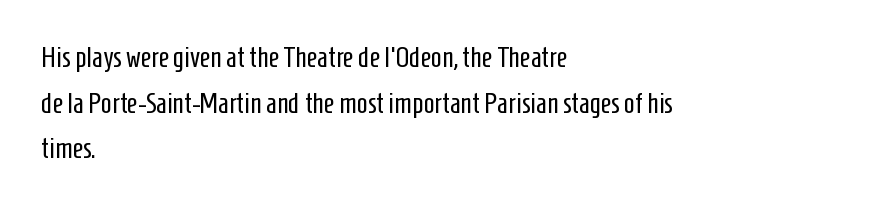
The axis of the letterforms is exactly vertical. Standard letterfit; no display-style spreading of the glyphs. Visually the block forms a straight wall on the left and a jagged coastline on the right. The letterforms sit at book weight or below. Descenders are the only things crossing below the line.
